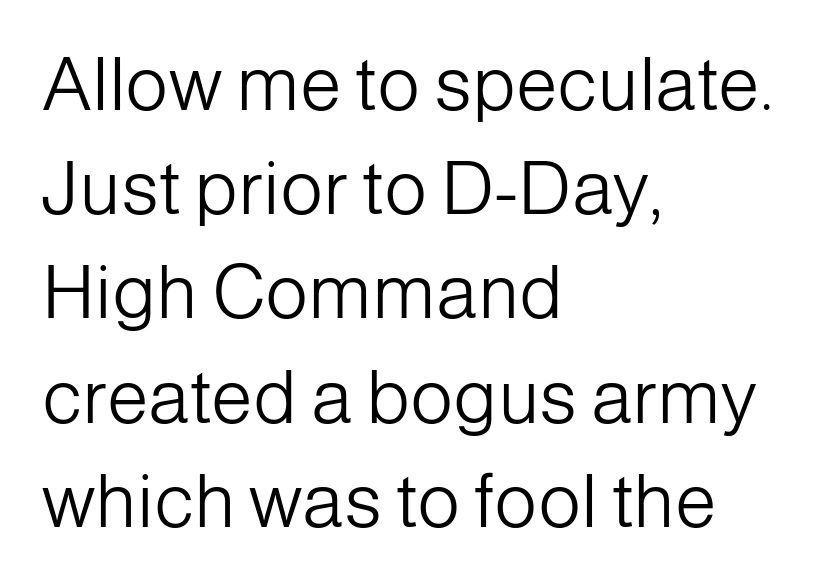
Q: Is the text bold? A: No.
Q: Is the text italic (slanted)? A: No, it is upright.
Q: Is the typeface a serif or a sans-serif typeface? A: Sans-serif.
Q: Is the text underlined? A: No.
Q: How is the paragraph aligned? A: Left-aligned.
Q: Is the spacing between letters normal or unusually wide? A: Normal.
Q: Is the spacing between lines tight, normal or loose? A: Normal.
Q: Width (condensed, normal, or wide)? A: Normal.
Q: Stroke contrast? A: Low.
Q: x-height? A: Medium.
Q: Monospaced? A: No.
